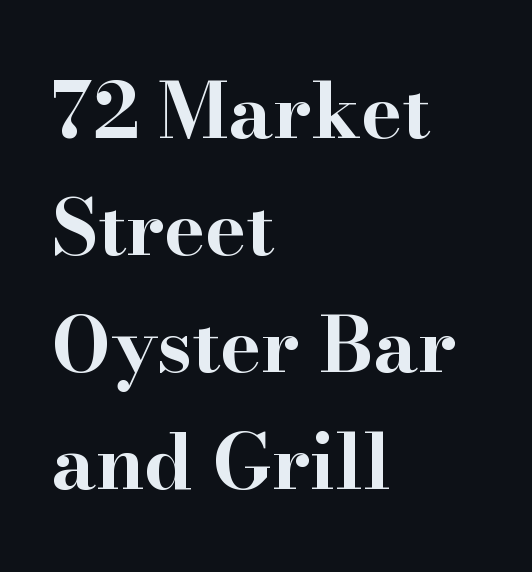
The image shows 77 px bold, wide serif type, upright; set left-aligned, normal line spacing (1.52x), normal letter spacing, not underlined; high stroke contrast and a small x-height.
